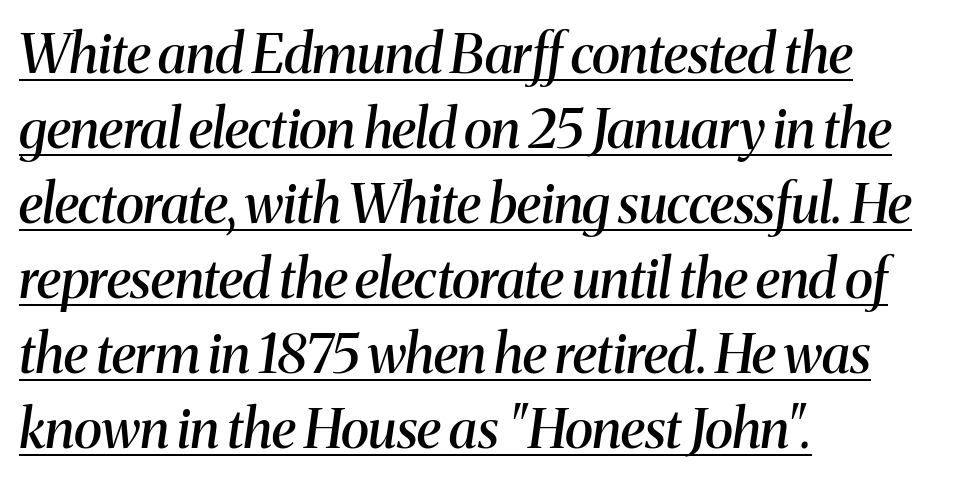
{"serif": "yes", "italic": "yes", "lean": "right", "slant_degrees": 8, "bold": "semi", "weight": "semibold", "width": "normal", "stroke_contrast": "medium", "x_height": "medium", "monospaced": "no", "underline": "yes", "align": "left", "line_spacing": "normal", "line_spacing_ratio": 1.39, "letter_spacing": "normal", "letter_spacing_em": 0.0, "glyph_px": 54}
